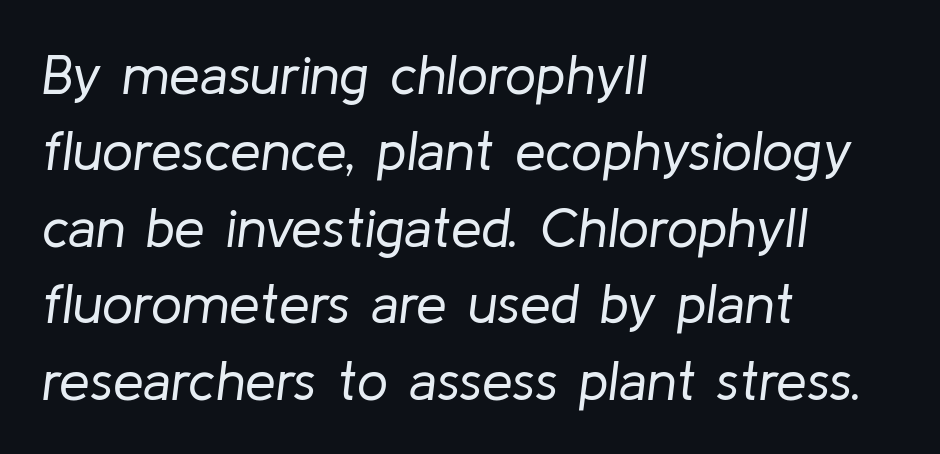
{"italic": "yes", "lean": "right", "slant_degrees": 8, "bold": "no", "weight": "regular", "width": "normal", "stroke_contrast": "low", "x_height": "medium", "monospaced": "no", "underline": "no", "align": "left", "line_spacing": "normal", "line_spacing_ratio": 1.39, "letter_spacing": "normal", "letter_spacing_em": 0.0, "glyph_px": 55}
